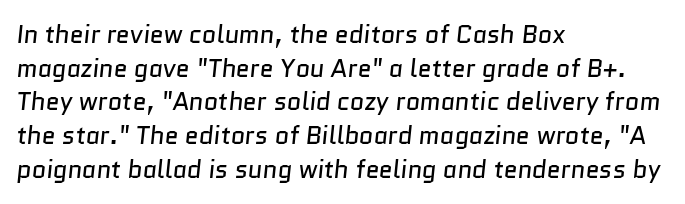
The image shows 25 px text type; set left-aligned, normal line spacing (1.35x), normal letter spacing, not underlined.
